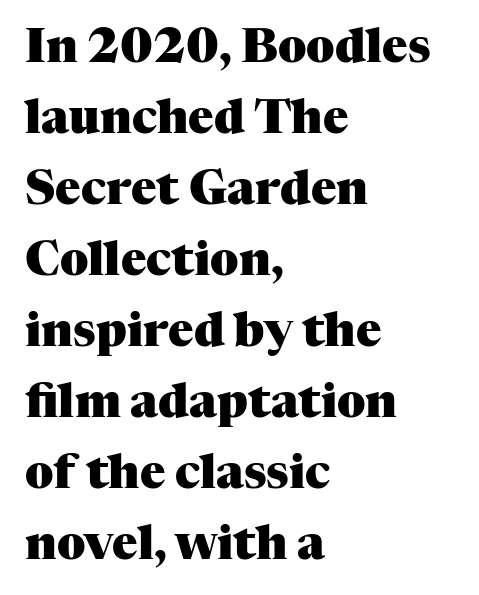
Q: Is the text bold? A: Yes.
Q: Is the text italic (slanted)? A: No, it is upright.
Q: Is the typeface a serif or a sans-serif typeface? A: Serif.
Q: Is the text underlined? A: No.
Q: How is the paragraph aligned? A: Left-aligned.
Q: Is the spacing between letters normal or unusually wide? A: Normal.
Q: Is the spacing between lines tight, normal or loose? A: Normal.
Q: Width (condensed, normal, or wide)? A: Normal.
Q: Stroke contrast? A: Medium.
Q: x-height? A: Medium.
Q: Monospaced? A: No.
